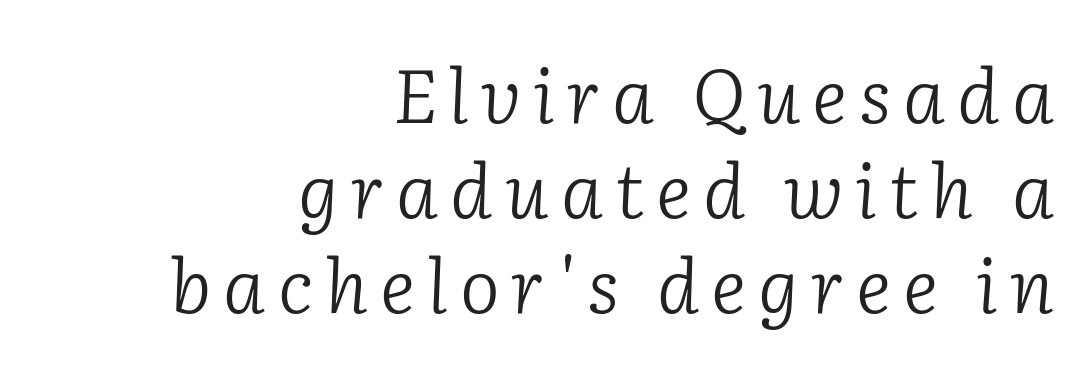
Q: Is the text bold? A: No.
Q: Is the text italic (slanted)? A: Yes, it leans right by about 2 degrees.
Q: Is the typeface a serif or a sans-serif typeface? A: Serif.
Q: Is the text underlined? A: No.
Q: How is the paragraph aligned? A: Right-aligned.
Q: Is the spacing between lines tight, normal or loose? A: Normal.
Q: Width (condensed, normal, or wide)? A: Normal.
Q: Stroke contrast? A: Low.
Q: x-height? A: Medium.
Q: Monospaced? A: No.
